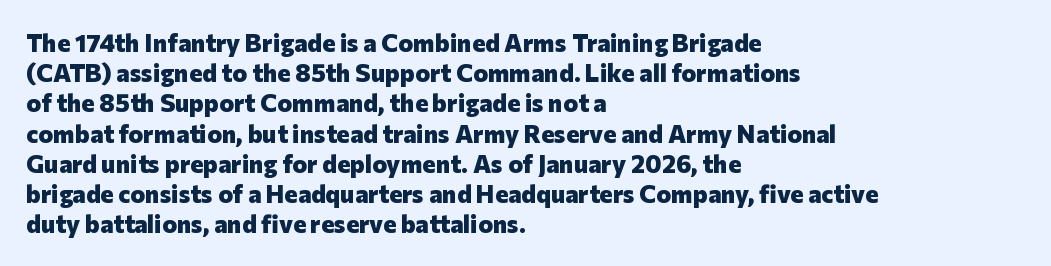
The image shows 25 px bold type, upright; set left-aligned, line spacing 1.21x, normal letter spacing, not underlined.
